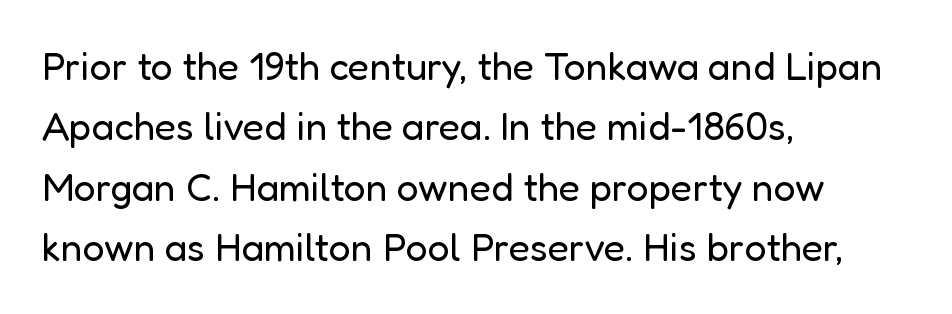
{"serif": "no", "italic": "no", "bold": "no", "weight": "regular", "width": "normal", "stroke_contrast": "low", "x_height": "medium", "monospaced": "no", "underline": "no", "align": "left", "line_spacing": "normal", "line_spacing_ratio": 1.55, "letter_spacing": "normal", "letter_spacing_em": 0.0, "glyph_px": 39}
